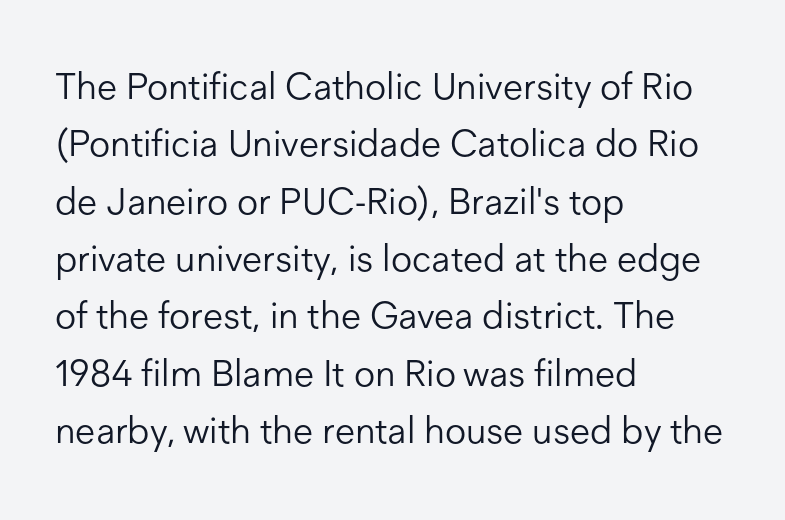
The image shows 37 px light sans-serif type, upright; set left-aligned, normal line spacing (1.55x), normal letter spacing, not underlined; low stroke contrast and a medium x-height.
